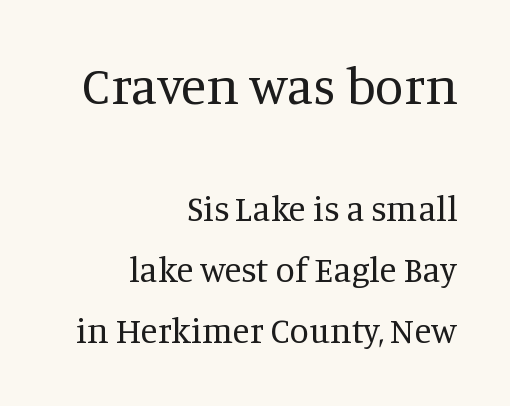
{"serif": "yes", "italic": "no", "bold": "no", "weight": "regular", "width": "normal", "stroke_contrast": "medium", "x_height": "large", "monospaced": "no", "underline": "no", "align": "right", "line_spacing_ratio": 1.75, "letter_spacing": "normal", "letter_spacing_em": 0.0, "larger_block": "first", "size_ratio": 1.49, "glyph_px": 52}
